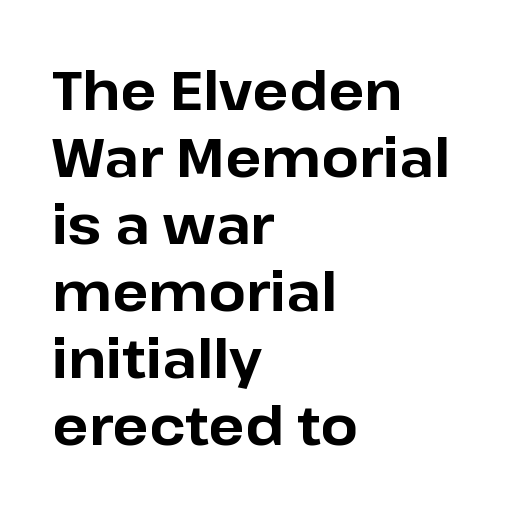
The image shows 54 px bold sans-serif type, upright; set left-aligned, line spacing 1.24x, normal letter spacing, not underlined; low stroke contrast and a medium x-height.
